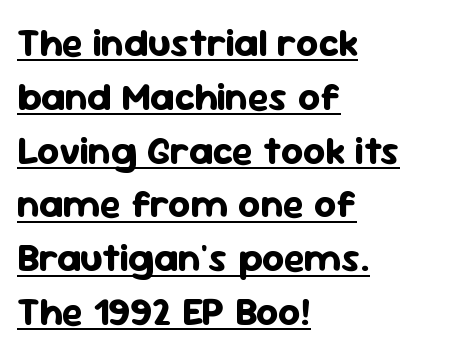
Q: Is the text bold? A: Yes.
Q: Is the text italic (slanted)? A: No, it is upright.
Q: Is the typeface a serif or a sans-serif typeface? A: Sans-serif.
Q: Is the text underlined? A: Yes.
Q: How is the paragraph aligned? A: Left-aligned.
Q: Is the spacing between letters normal or unusually wide? A: Normal.
Q: Is the spacing between lines tight, normal or loose? A: Normal.
Q: Width (condensed, normal, or wide)? A: Normal.
Q: Stroke contrast? A: Low.
Q: x-height? A: Medium.
Q: Monospaced? A: No.
